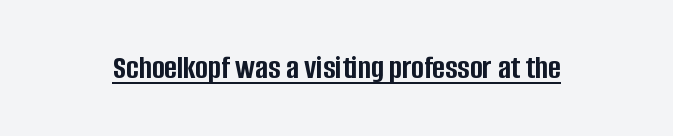
Q: Is the text bold? A: Yes.
Q: Is the text italic (slanted)? A: No, it is upright.
Q: Is the typeface a serif or a sans-serif typeface? A: Sans-serif.
Q: Is the text underlined? A: Yes.
Q: Is the spacing between letters normal or unusually wide? A: Normal.
Q: Width (condensed, normal, or wide)? A: Condensed.
Q: Stroke contrast? A: Low.
Q: x-height? A: Large.
Q: Monospaced? A: No.
